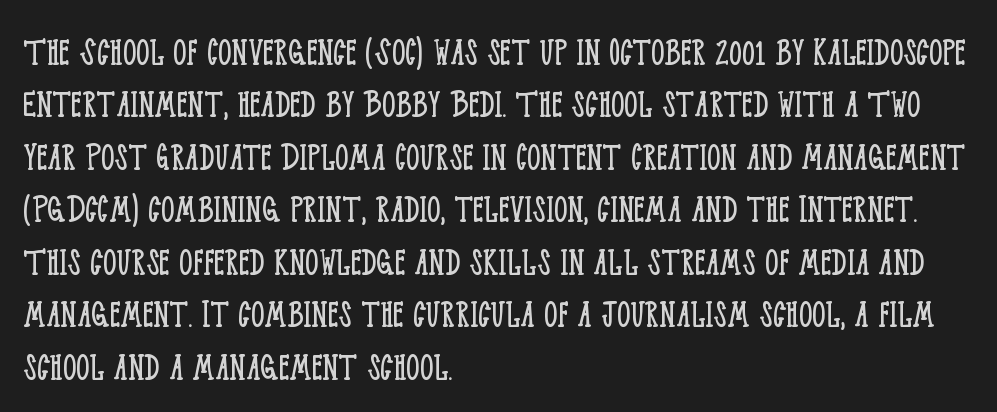
The image shows 42 px light, condensed serif type, upright; set left-aligned, normal line spacing (1.25x), normal letter spacing, not underlined; low stroke contrast and a large x-height.
